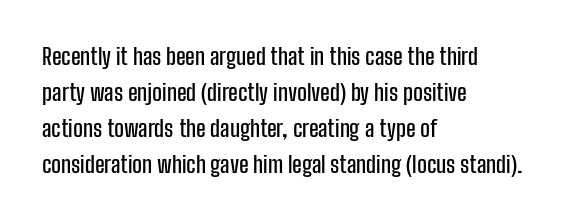
Q: Is the text italic (slanted)? A: No, it is upright.
Q: Is the text underlined? A: No.
Q: How is the paragraph aligned? A: Left-aligned.
Q: Is the spacing between letters normal or unusually wide? A: Normal.
Q: Is the spacing between lines tight, normal or loose? A: Normal.
